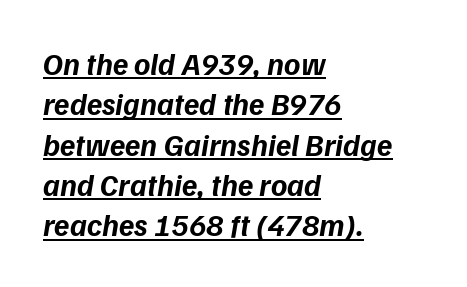
You could not count columns in this text — the font is proportionally spaced. Emphasis by weight is at full strength: bold. The designer left line spacing at the default. If you drew a ruler down the left edge, every line would touch it.
